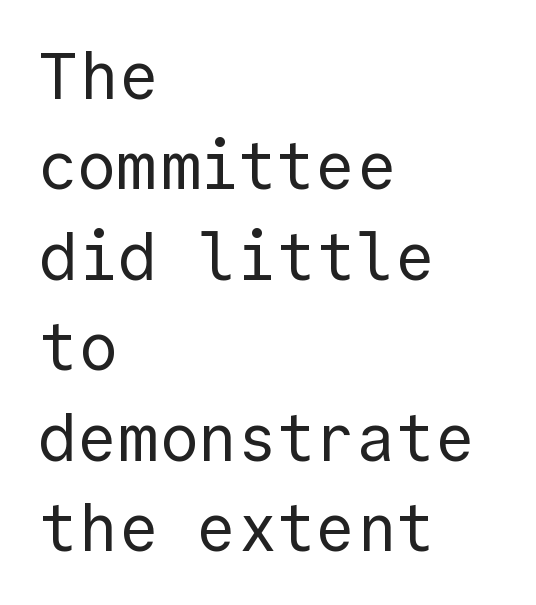
Q: Is the text bold? A: No.
Q: Is the text italic (slanted)? A: No, it is upright.
Q: Is the typeface a serif or a sans-serif typeface? A: Sans-serif.
Q: Is the text underlined? A: No.
Q: How is the paragraph aligned? A: Left-aligned.
Q: Is the spacing between letters normal or unusually wide? A: Normal.
Q: Is the spacing between lines tight, normal or loose? A: Normal.
Q: Width (condensed, normal, or wide)? A: Normal.
Q: x-height? A: Medium.
Q: Monospaced? A: Yes.
